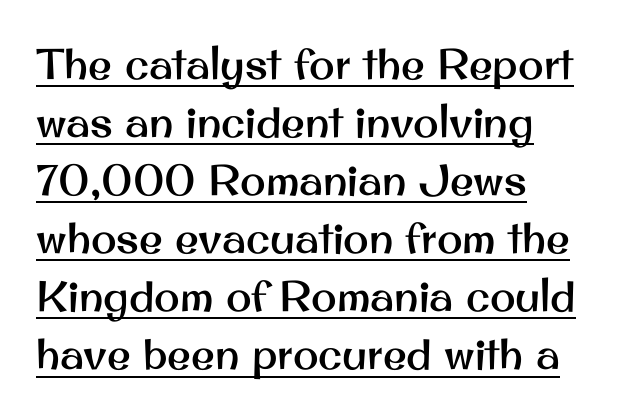
Q: Is the text italic (slanted)? A: No, it is upright.
Q: Is the typeface a serif or a sans-serif typeface? A: Sans-serif.
Q: Is the text underlined? A: Yes.
Q: How is the paragraph aligned? A: Left-aligned.
Q: Is the spacing between letters normal or unusually wide? A: Normal.
Q: Is the spacing between lines tight, normal or loose? A: Normal.
Q: Width (condensed, normal, or wide)? A: Normal.
Q: Stroke contrast? A: Medium.
Q: x-height? A: Small.
Q: Monospaced? A: No.
